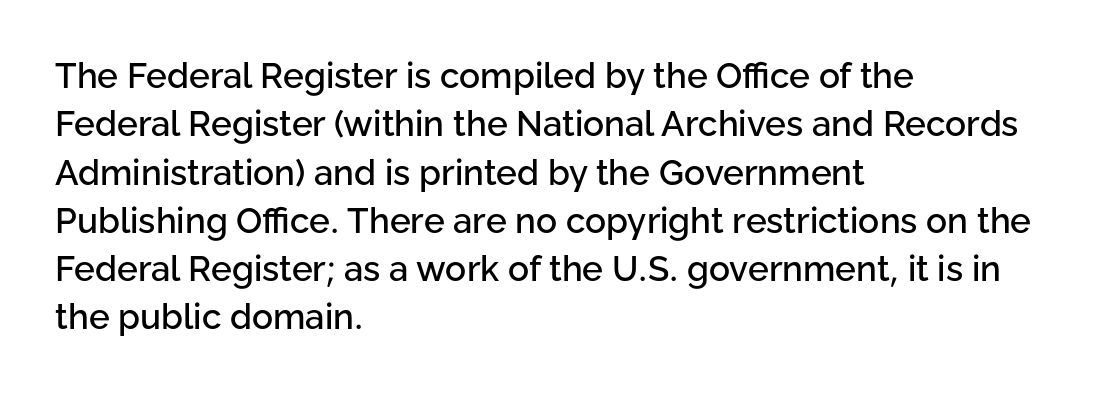
Q: Is the text italic (slanted)? A: No, it is upright.
Q: Is the typeface a serif or a sans-serif typeface? A: Sans-serif.
Q: Is the text underlined? A: No.
Q: How is the paragraph aligned? A: Left-aligned.
Q: Is the spacing between letters normal or unusually wide? A: Normal.
Q: Is the spacing between lines tight, normal or loose? A: Normal.
Q: Width (condensed, normal, or wide)? A: Normal.
Q: Stroke contrast? A: Low.
Q: x-height? A: Medium.
Q: Monospaced? A: No.
